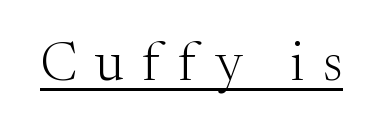
Varying glyph widths throughout — classic text-font behaviour. The font's upright variant was chosen for this text. The type is letterspaced generously, with wide tracking. Caption: face not bold, strokes unweighted.
